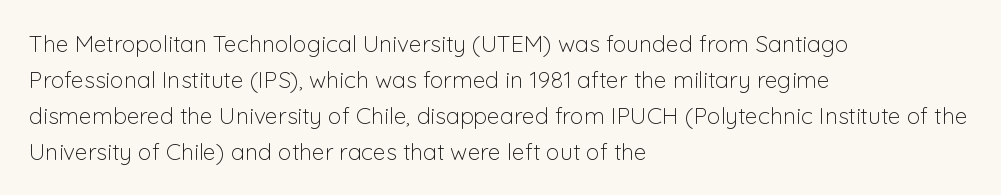
{"italic": "no", "bold": "no", "underline": "no", "align": "left", "line_spacing": "normal", "line_spacing_ratio": 1.56, "letter_spacing": "normal", "letter_spacing_em": 0.0, "glyph_px": 23}
